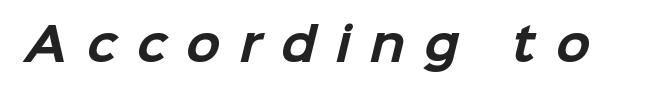
{"serif": "no", "bold": "yes", "weight": "bold", "width": "normal", "stroke_contrast": "low", "x_height": "medium", "monospaced": "no", "underline": "no", "letter_spacing": "wide", "letter_spacing_em": 0.43, "glyph_px": 45}
